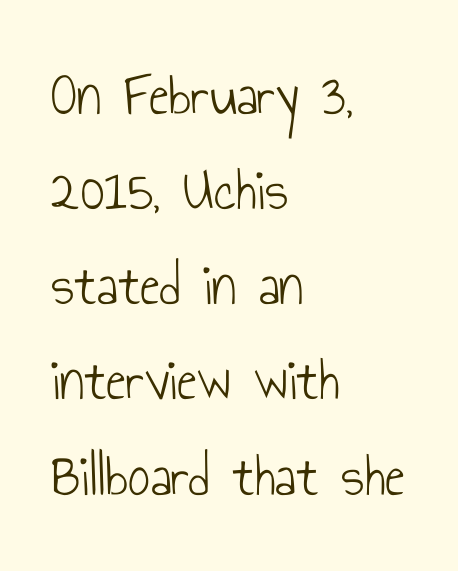
The strokes are not fattened; the text isn't bold. Plain, unruled lines of type. Typeset ragged right — the left edge is the straight one. This is sans-serif lettering, the kind often seen on screens and signage.
